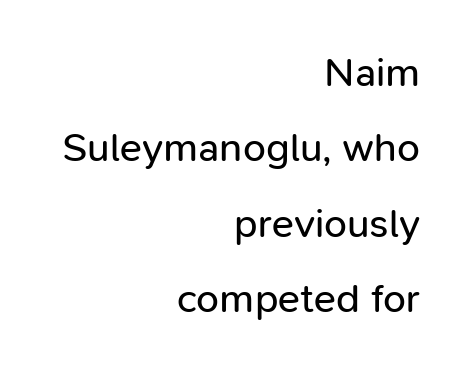
{"serif": "no", "italic": "no", "bold": "no", "weight": "regular", "width": "normal", "stroke_contrast": "low", "x_height": "medium", "monospaced": "no", "underline": "no", "align": "right", "line_spacing_ratio": 1.84, "letter_spacing": "normal", "letter_spacing_em": 0.0, "glyph_px": 41}
